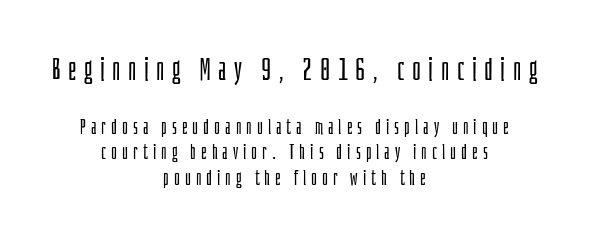
Q: Is the text bold? A: No.
Q: Is the text italic (slanted)? A: No, it is upright.
Q: Is the typeface a serif or a sans-serif typeface? A: Sans-serif.
Q: Is the text underlined? A: No.
Q: How is the paragraph aligned? A: Centered.
Q: Is the spacing between letters normal or unusually wide? A: Unusually wide.
Q: Is the spacing between lines tight, normal or loose? A: Normal.
Q: Which block of text is set in a larger size, the first (top) or the second (bottom)? A: The first (top) one.
Q: Width (condensed, normal, or wide)? A: Condensed.
Q: Stroke contrast? A: Low.
Q: x-height? A: Large.
Q: Monospaced? A: No.
